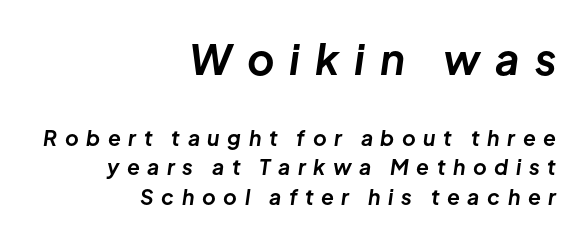
Q: Is the text bold? A: Yes.
Q: Is the text italic (slanted)? A: Yes, it leans right by about 8 degrees.
Q: Is the text underlined? A: No.
Q: How is the paragraph aligned? A: Right-aligned.
Q: Is the spacing between letters normal or unusually wide? A: Unusually wide.
Q: Is the spacing between lines tight, normal or loose? A: Normal.
Q: Which block of text is set in a larger size, the first (top) or the second (bottom)? A: The first (top) one.
Q: Width (condensed, normal, or wide)? A: Normal.
Q: Stroke contrast? A: Low.
Q: x-height? A: Medium.
Q: Monospaced? A: No.
